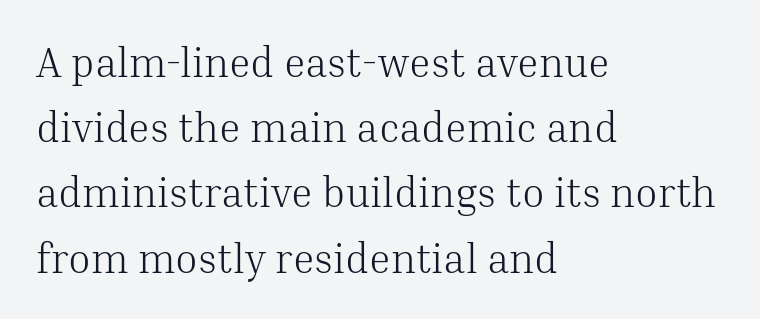
The letters stand straight up with perfectly vertical stems. The glyphs in this specimen are seriffed. Reading down the column, the eye jumps a familiar distance to each next line. Here the designer chose a conventional face with non-uniform glyph widths. Weight: not bold — regular or lighter. What stands out about the letter spacing? Nothing — it is the standard amount.
